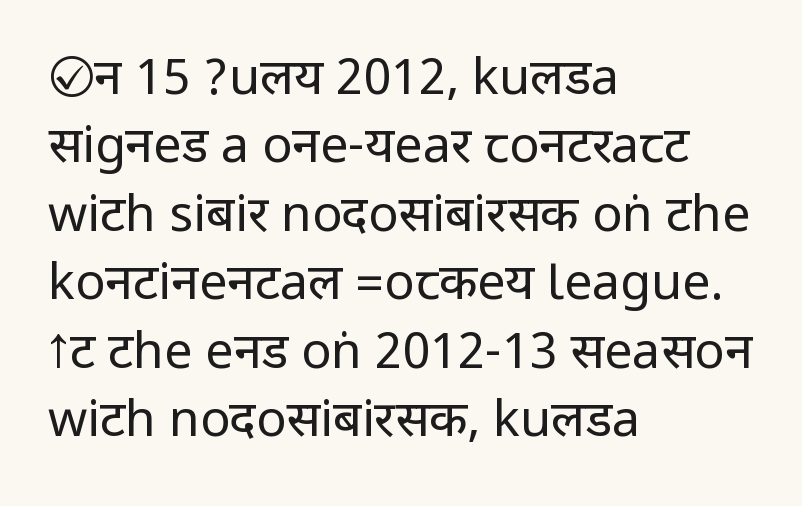
{"serif": "no", "italic": "no", "bold": "no", "weight": "regular", "width": "condensed", "stroke_contrast": "low", "underline": "no", "align": "left", "line_spacing": "normal", "line_spacing_ratio": 1.37, "letter_spacing": "normal", "letter_spacing_em": 0.0, "glyph_px": 50}
